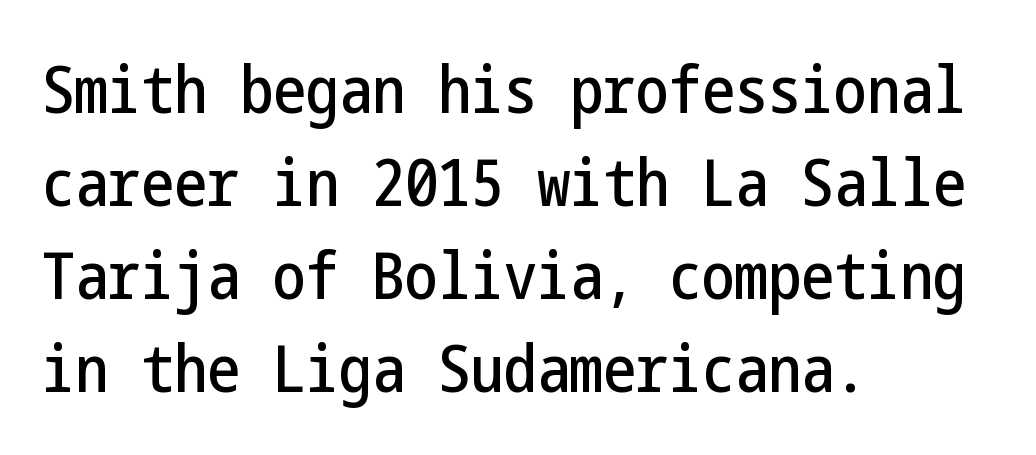
The image shows 66 px condensed sans-serif type, upright; set left-aligned, normal line spacing (1.41x), normal letter spacing, not underlined; low stroke contrast and a medium x-height.
